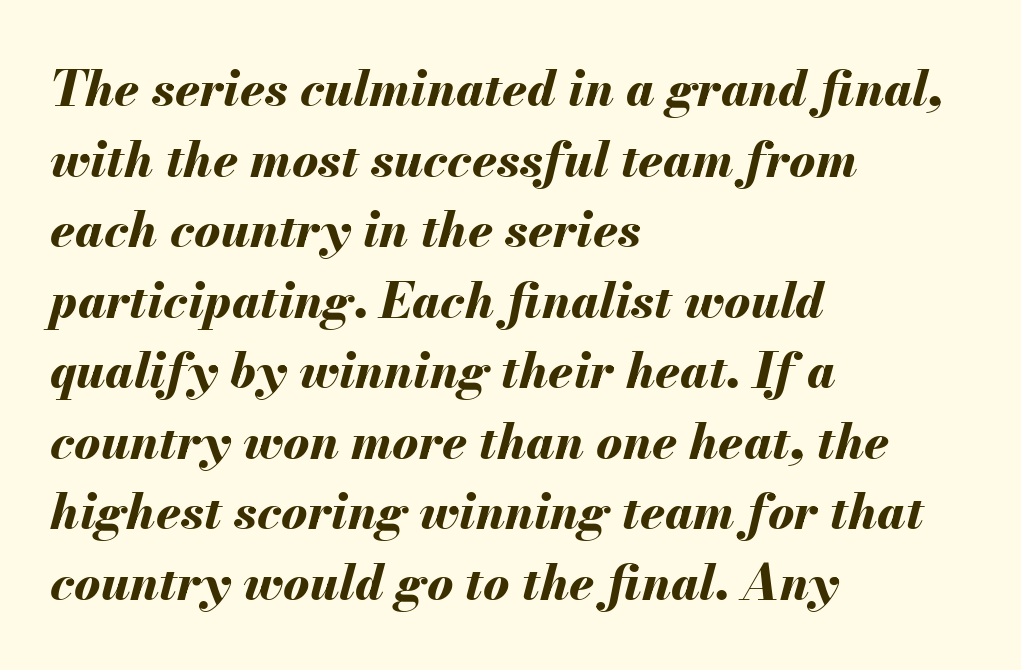
The image shows 49 px bold type, italic (leaning right); set left-aligned, normal line spacing (1.44x), normal letter spacing, not underlined; medium stroke contrast and a small x-height.
